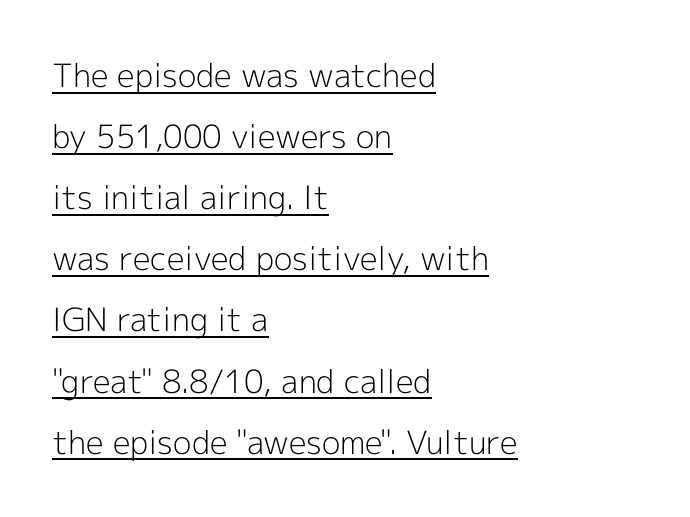
{"serif": "no", "italic": "no", "bold": "no", "weight": "light", "width": "normal", "x_height": "medium", "monospaced": "no", "underline": "yes", "align": "left", "line_spacing": "loose", "line_spacing_ratio": 1.91, "letter_spacing": "normal", "letter_spacing_em": 0.0, "glyph_px": 32}
